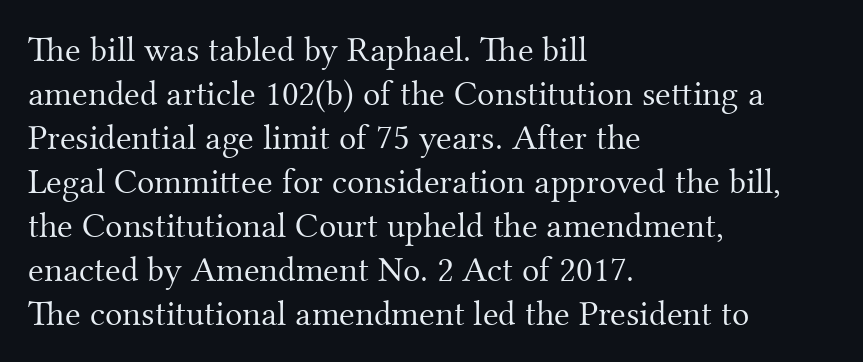
Q: Is the text bold? A: No.
Q: Is the text italic (slanted)? A: No, it is upright.
Q: Is the typeface a serif or a sans-serif typeface? A: Serif.
Q: Is the text underlined? A: No.
Q: How is the paragraph aligned? A: Left-aligned.
Q: Is the spacing between letters normal or unusually wide? A: Normal.
Q: Width (condensed, normal, or wide)? A: Normal.
Q: Stroke contrast? A: Medium.
Q: x-height? A: Small.
Q: Monospaced? A: No.
